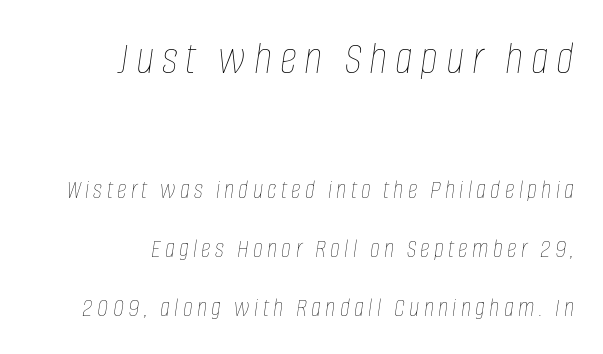
Q: Is the text bold? A: No.
Q: Is the text italic (slanted)? A: Yes, it leans right by about 8 degrees.
Q: Is the text underlined? A: No.
Q: How is the paragraph aligned? A: Right-aligned.
Q: Is the spacing between lines tight, normal or loose? A: Loose.
Q: Which block of text is set in a larger size, the first (top) or the second (bottom)? A: The first (top) one.
Q: Width (condensed, normal, or wide)? A: Condensed.
Q: Stroke contrast? A: Low.
Q: x-height? A: Large.
Q: Monospaced? A: No.
